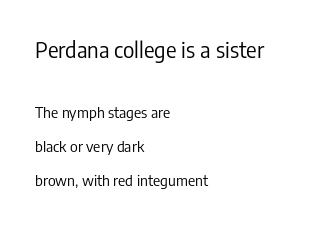
You could fit nearly another row in the gap between these rows. On a weight scale, this lands at 450 or below. Between one letter and the next there's only the usual sliver of space. Type size steps down from the first block to the second.
